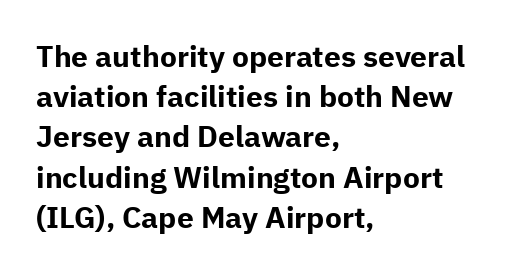
{"serif": "no", "italic": "no", "bold": "yes", "weight": "bold", "width": "normal", "stroke_contrast": "low", "x_height": "medium", "monospaced": "no", "underline": "no", "align": "left", "line_spacing": "normal", "line_spacing_ratio": 1.34, "letter_spacing": "normal", "letter_spacing_em": 0.0, "glyph_px": 30}
